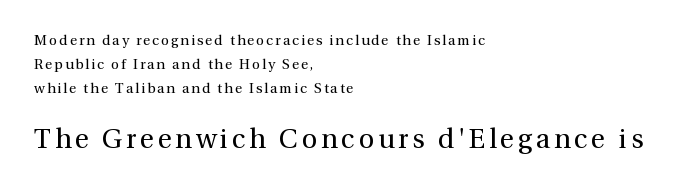
Q: Is the text bold? A: No.
Q: Is the text italic (slanted)? A: No, it is upright.
Q: Is the text underlined? A: No.
Q: How is the paragraph aligned? A: Left-aligned.
Q: Which block of text is set in a larger size, the first (top) or the second (bottom)? A: The second (bottom) one.
